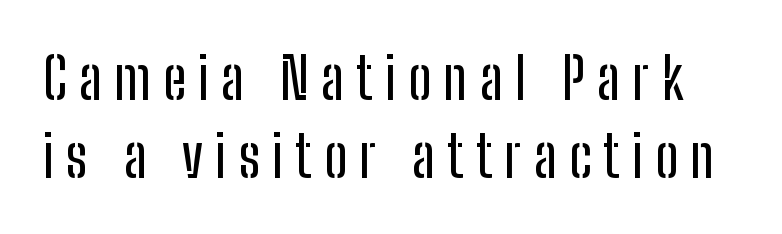
The block of text has a typical density, with ordinary space between rows. A sans-serif font was chosen for this passage. A roman cut, with each character standing at attention. Lines of text with bare space underneath. Proportional: the letters do not fall into vertical columns. Honestly, the letter spacing is so wide it's the main thing you notice.
